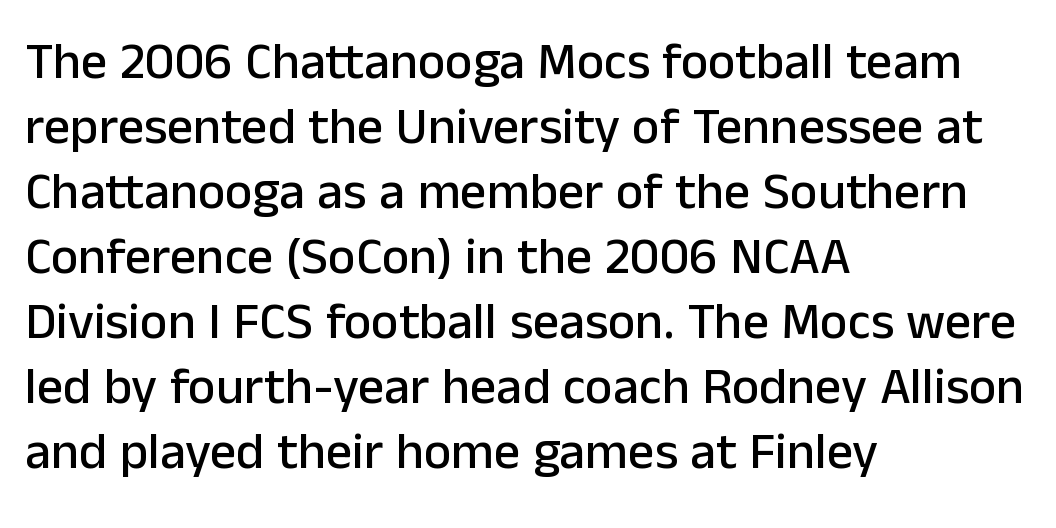
{"serif": "no", "italic": "no", "width": "normal", "stroke_contrast": "low", "x_height": "medium", "monospaced": "no", "underline": "no", "align": "left", "line_spacing": "normal", "line_spacing_ratio": 1.25, "letter_spacing": "normal", "letter_spacing_em": 0.0, "glyph_px": 52}
